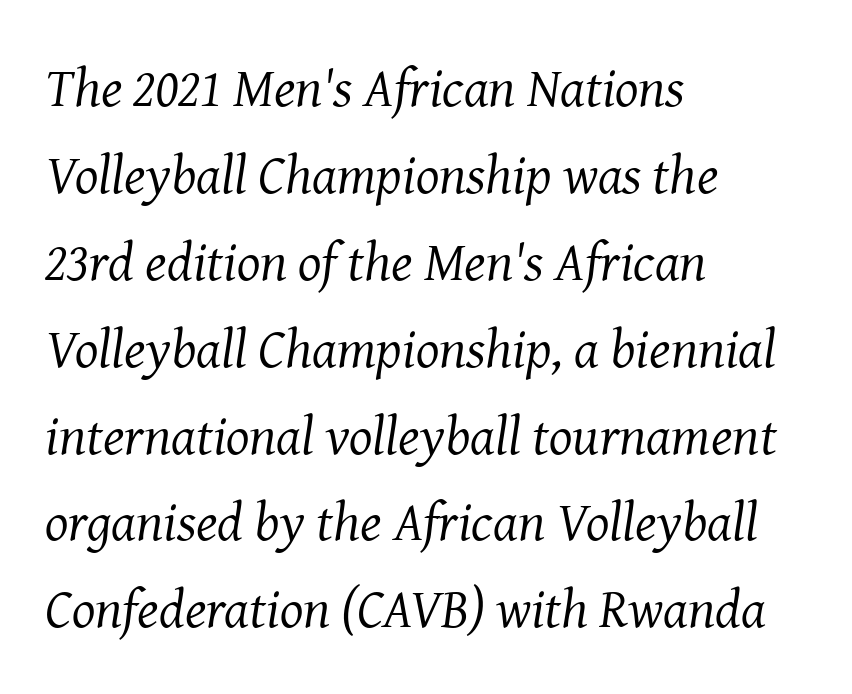
{"serif": "yes", "italic": "yes", "lean": "right", "slant_degrees": 8, "bold": "no", "weight": "regular", "width": "normal", "stroke_contrast": "medium", "x_height": "medium", "monospaced": "no", "underline": "no", "align": "left", "line_spacing": "normal", "line_spacing_ratio": 1.58, "letter_spacing": "normal", "letter_spacing_em": 0.0, "glyph_px": 55}
